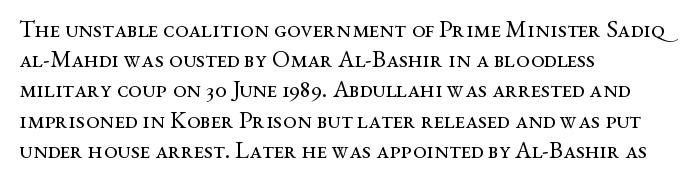
Q: Is the text bold? A: No.
Q: Is the text italic (slanted)? A: No, it is upright.
Q: Is the text underlined? A: No.
Q: How is the paragraph aligned? A: Left-aligned.
Q: Is the spacing between letters normal or unusually wide? A: Normal.
Q: Is the spacing between lines tight, normal or loose? A: Normal.
